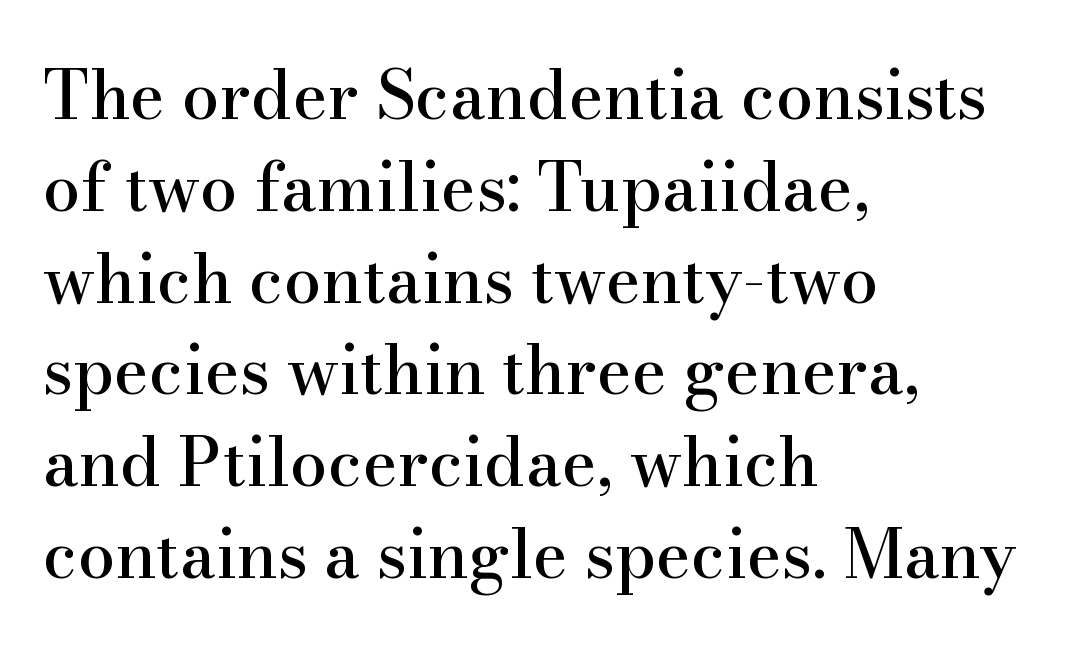
Q: Is the text italic (slanted)? A: No, it is upright.
Q: Is the typeface a serif or a sans-serif typeface? A: Serif.
Q: Is the text underlined? A: No.
Q: How is the paragraph aligned? A: Left-aligned.
Q: Is the spacing between letters normal or unusually wide? A: Normal.
Q: Is the spacing between lines tight, normal or loose? A: Normal.
Q: Width (condensed, normal, or wide)? A: Normal.
Q: Stroke contrast? A: High.
Q: x-height? A: Small.
Q: Monospaced? A: No.
